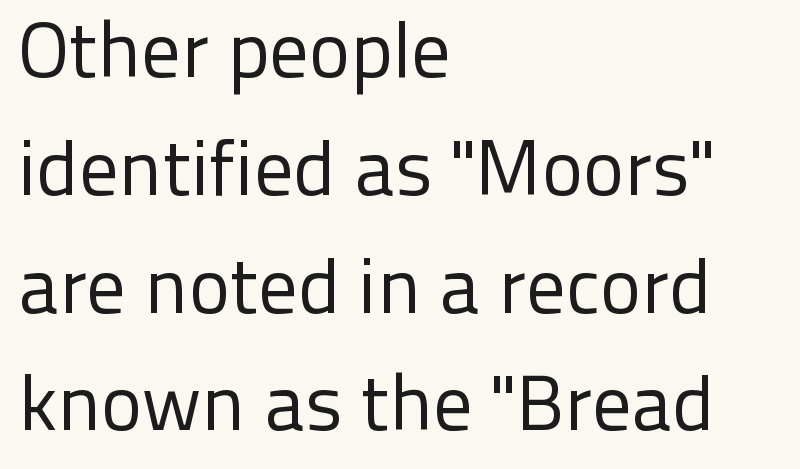
{"serif": "no", "italic": "no", "bold": "no", "weight": "regular", "width": "normal", "stroke_contrast": "low", "x_height": "medium", "monospaced": "no", "underline": "no", "align": "left", "line_spacing": "normal", "line_spacing_ratio": 1.51, "letter_spacing": "normal", "letter_spacing_em": 0.0, "glyph_px": 78}
